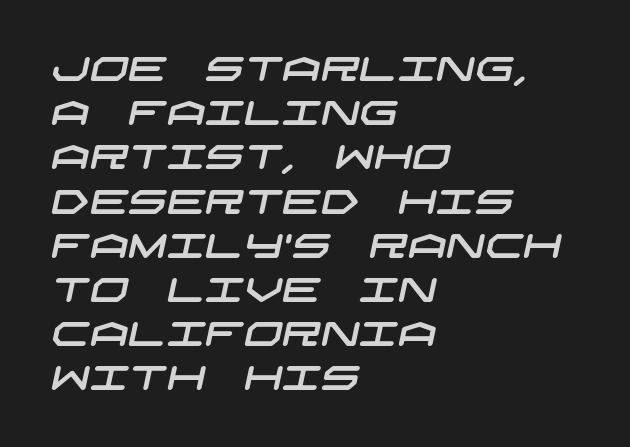
Honestly, there is no underline to notice here at all. The rows are spaced the way most documents space them. What kind of face is this? One without serifs — a sans. In terms of letterspacing, this is plain default setting. These lines are set flush left with a ragged right edge.
